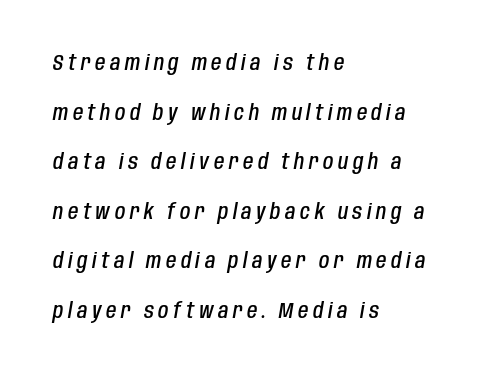
{"italic": "yes", "lean": "right", "slant_degrees": 10, "bold": "semi", "underline": "no", "align": "left", "line_spacing": "loose", "line_spacing_ratio": 2.36, "letter_spacing": "wide", "letter_spacing_em": 0.22, "glyph_px": 21}
